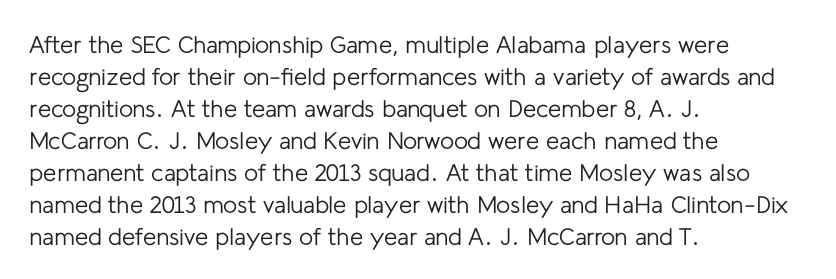
A bare baseline throughout the passage. Does the lettering tilt? It doesn't — this is upright. Leftover space on each line is placed entirely after the last word. Regarding leading, the lines here are spaced in the standard way. Inter-character spacing is left at the font's built-in metrics. Compared with a typical body face, this is equally light or lighter still.
